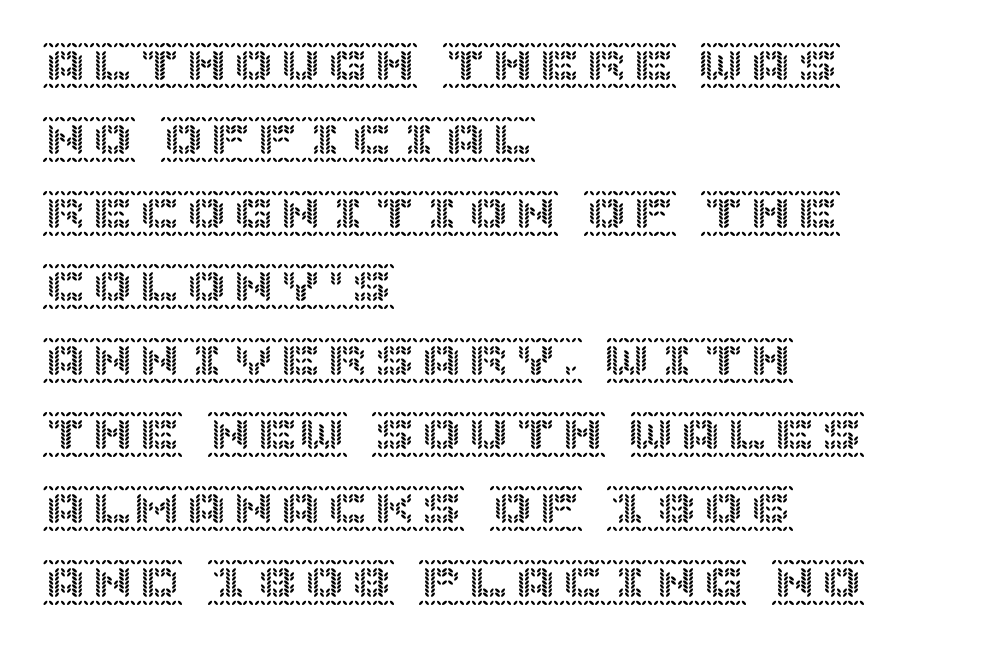
{"italic": "no", "width": "normal", "x_height": "large", "underline": "no", "align": "left", "line_spacing": "normal", "line_spacing_ratio": 1.57, "letter_spacing": "normal", "letter_spacing_em": 0.0, "glyph_px": 47}
